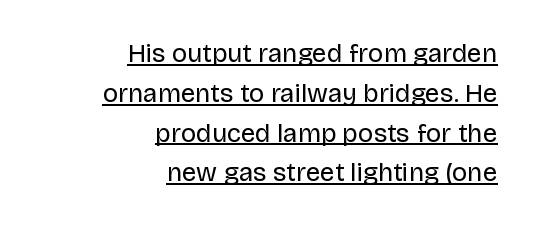
Q: Is the text bold? A: No.
Q: Is the text italic (slanted)? A: No, it is upright.
Q: Is the text underlined? A: Yes.
Q: How is the paragraph aligned? A: Right-aligned.
Q: Is the spacing between letters normal or unusually wide? A: Normal.
Q: Is the spacing between lines tight, normal or loose? A: Normal.
